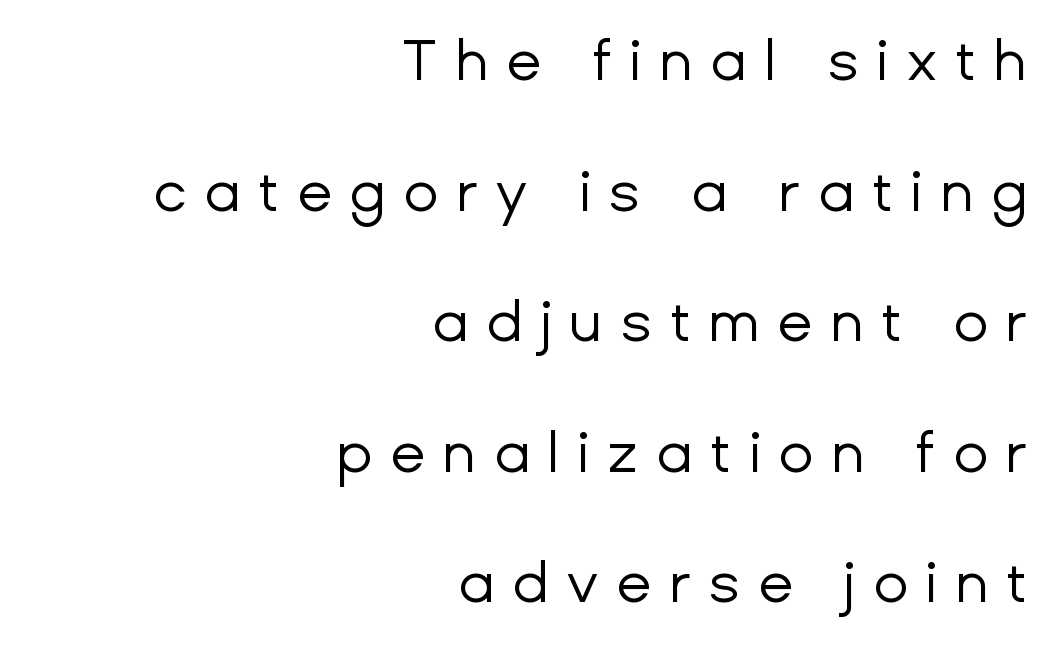
The image shows 57 px regular-weight sans-serif type, upright; set right-aligned, loose line spacing (2.29x), unusually wide letter spacing (+0.31 em), not underlined; low stroke contrast and a medium x-height.
